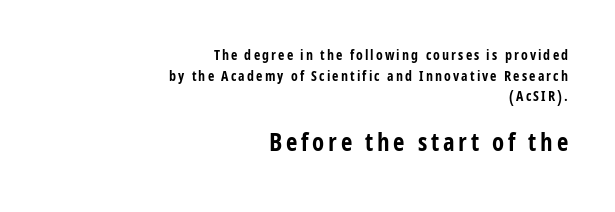
The image shows 25 px bold type, upright; set right-aligned, normal line spacing (1.48x), not underlined; the second (bottom) block is 1.79x larger.
